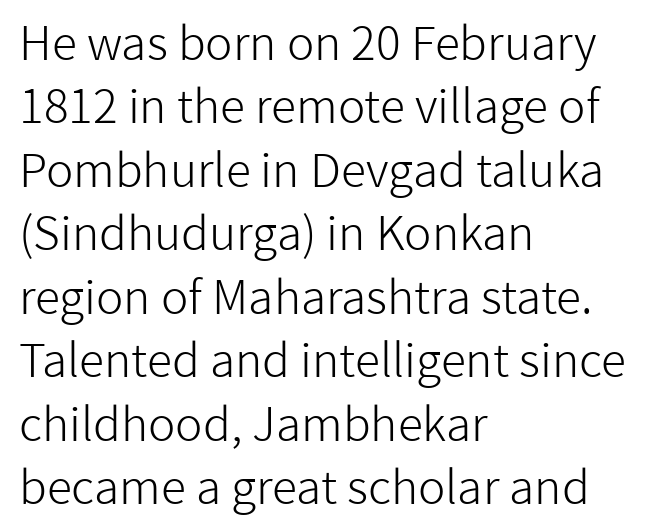
Q: Is the text bold? A: No.
Q: Is the text italic (slanted)? A: No, it is upright.
Q: Is the typeface a serif or a sans-serif typeface? A: Sans-serif.
Q: Is the text underlined? A: No.
Q: How is the paragraph aligned? A: Left-aligned.
Q: Is the spacing between letters normal or unusually wide? A: Normal.
Q: Is the spacing between lines tight, normal or loose? A: Normal.
Q: Width (condensed, normal, or wide)? A: Normal.
Q: Stroke contrast? A: Low.
Q: x-height? A: Medium.
Q: Monospaced? A: No.
